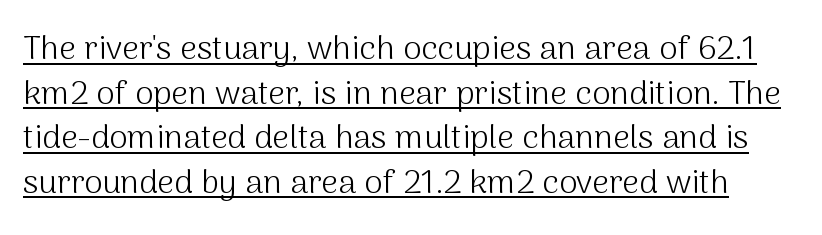
Q: Is the text bold? A: No.
Q: Is the text italic (slanted)? A: No, it is upright.
Q: Is the typeface a serif or a sans-serif typeface? A: Sans-serif.
Q: Is the text underlined? A: Yes.
Q: Is the spacing between letters normal or unusually wide? A: Normal.
Q: Is the spacing between lines tight, normal or loose? A: Normal.
Q: Width (condensed, normal, or wide)? A: Normal.
Q: Stroke contrast? A: Medium.
Q: x-height? A: Medium.
Q: Monospaced? A: No.
